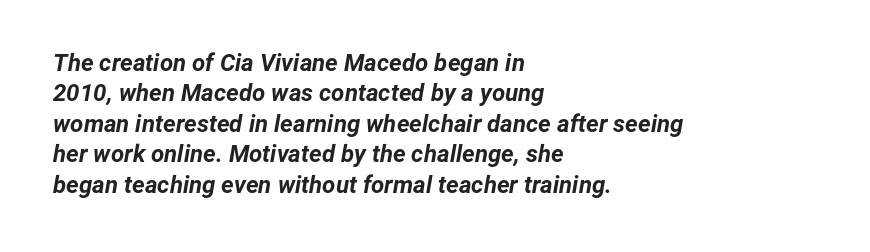
The image shows 24 px bold type, italic (leaning right); set left-aligned, normal line spacing (1.27x), normal letter spacing, not underlined.
